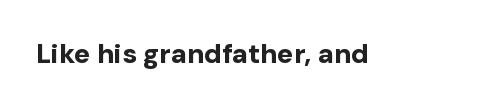
{"italic": "no", "bold": "yes", "underline": "no", "letter_spacing": "normal", "letter_spacing_em": 0.0, "glyph_px": 27}
